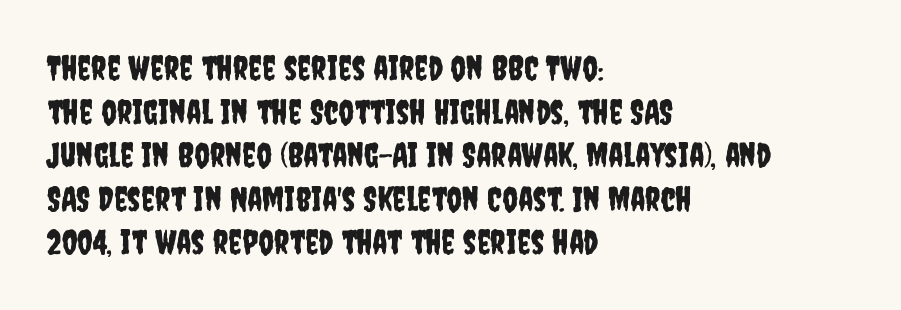
No feet cap the strokes, marking this as sans-serif type. In terms of leading, this rendering sits right in the middle. Teacher's note: observe the even left margin — that is flush-left alignment. The passage shown is not underscored anywhere. This rendering leaves character spacing at its baseline value. Rendered with straight, roman letterforms.
